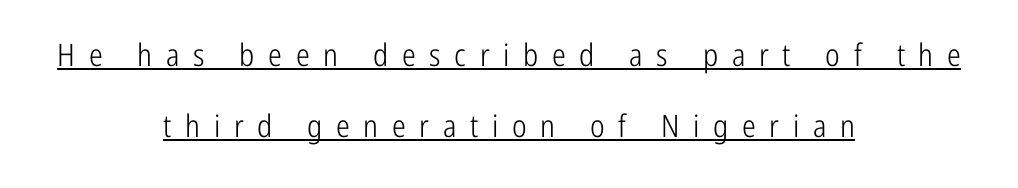
{"serif": "no", "italic": "no", "bold": "no", "weight": "light", "width": "condensed", "stroke_contrast": "low", "x_height": "medium", "monospaced": "no", "underline": "yes", "align": "center", "line_spacing": "loose", "line_spacing_ratio": 2.29, "letter_spacing": "wide", "letter_spacing_em": 0.44, "glyph_px": 31}
